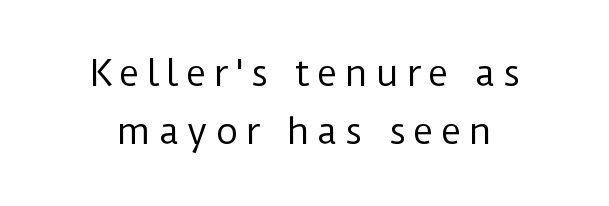
The image shows 35 px regular-weight sans-serif type, upright; set normal line spacing (1.66x), unusually wide letter spacing (+0.21 em), not underlined; low stroke contrast and a medium x-height.
